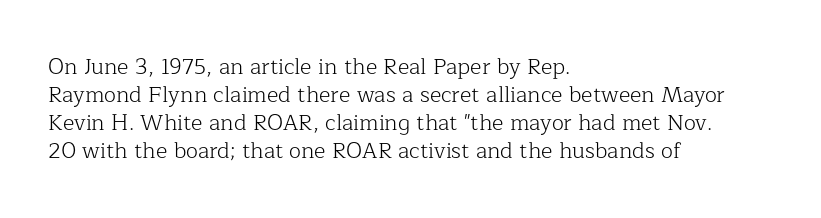
Normally led — the rows are evenly, conventionally spaced. Underlining? Definitely not there. The axis of the letterforms is exactly vertical. The passage is arranged the way most books set body copy — flush left. Default kerning and tracking; the words read as compact shapes.
